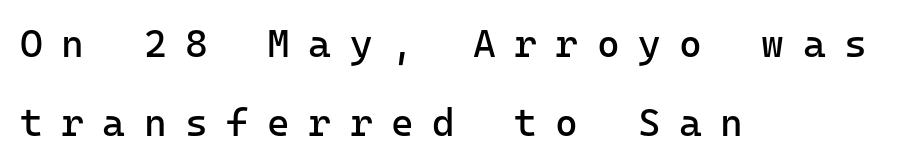
The image shows 39 px regular-weight sans-serif type, upright, monospaced; set left-aligned, loose line spacing (2.02x), unusually wide letter spacing (+0.47 em), not underlined; low stroke contrast and a medium x-height.
